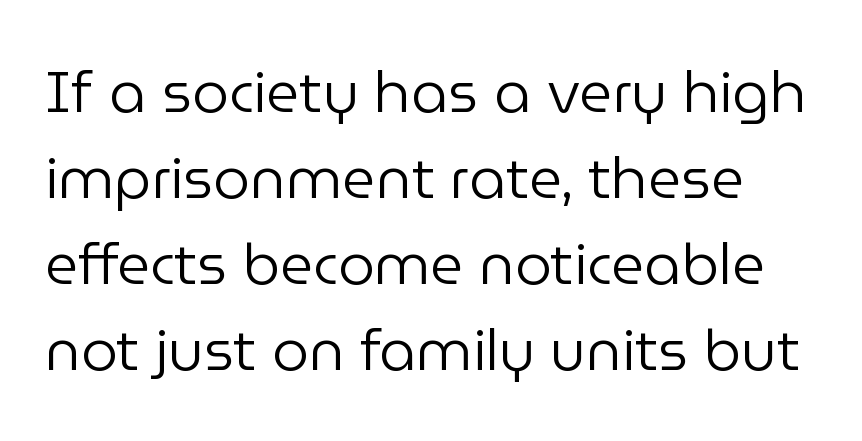
Is this a heavy cut? Hardly; it is regular or lighter. Notice how descenders clear the ascenders below comfortably — that's standard leading. Does the lettering tilt? It doesn't — this is upright. The line texture is even and compact thanks to regular tracking. A typesetter would call this proportional, since set widths differ per character. Honestly, there is no underline to notice here at all.
